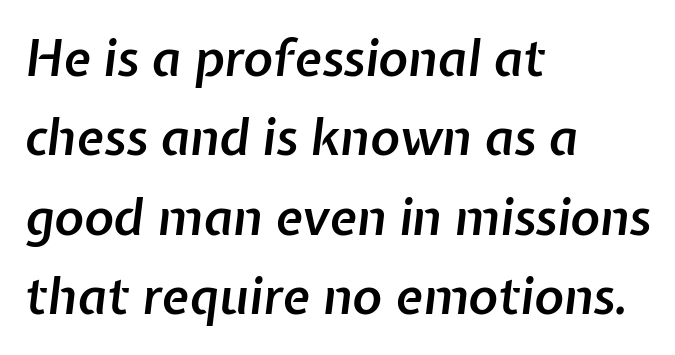
The image shows 50 px semibold type, italic (leaning right); set left-aligned, normal line spacing (1.59x), normal letter spacing, not underlined; low stroke contrast and a medium x-height.
